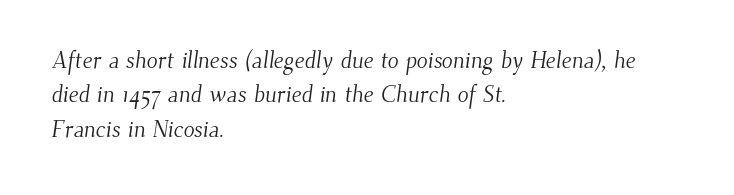
On a weight scale, this lands at 450 or below. Tracking here is standard; glyphs follow each other at the usual distance. Anything drawn beneath the words? Only blank space. Notice how the passage keeps a crisp vertical edge on the left only. The line-height multiplier appears to be the usual default.
